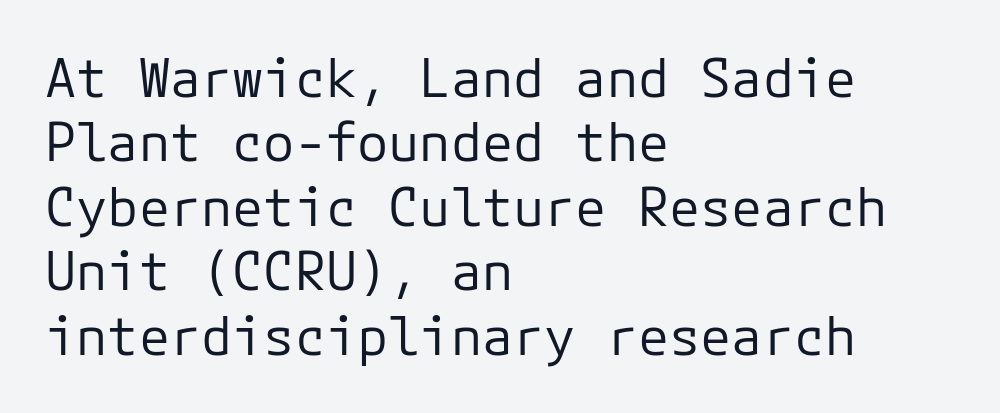
Q: Is the text bold? A: No.
Q: Is the text italic (slanted)? A: No, it is upright.
Q: Is the typeface a serif or a sans-serif typeface? A: Sans-serif.
Q: Is the text underlined? A: No.
Q: How is the paragraph aligned? A: Left-aligned.
Q: Is the spacing between letters normal or unusually wide? A: Normal.
Q: Width (condensed, normal, or wide)? A: Normal.
Q: Stroke contrast? A: Low.
Q: x-height? A: Medium.
Q: Monospaced? A: Yes.
